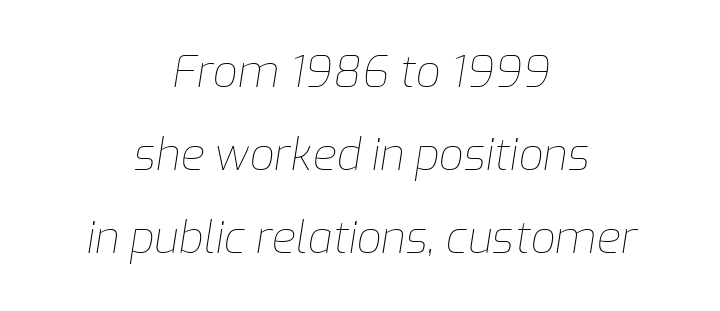
Does extra space separate the letters? No, they use regular spacing. These glyphs show unthickened strokes, regular width or finer. Neither beginnings nor endings align; midpoints do. Letters rest on an invisible, unmarked baseline.
